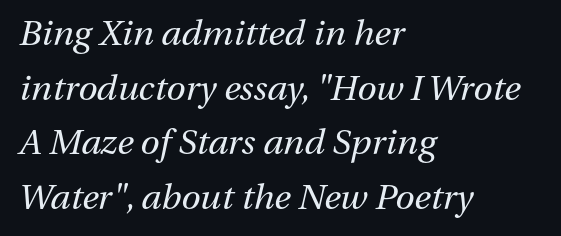
Italic: yes, the glyphs are oblique. Descenders hang freely into open space. Honestly, the row spacing looks completely unremarkable. Weight: regular or lighter. Note the varied advance widths — an 'i' is clearly narrower than an 'm'.
